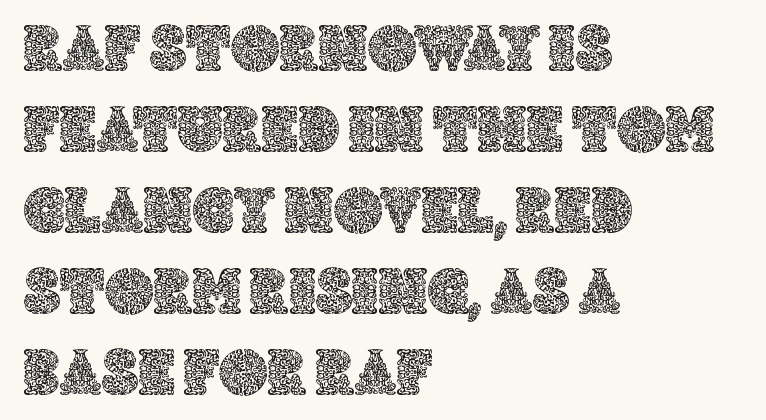
{"italic": "no", "width": "normal", "x_height": "large", "monospaced": "no", "underline": "no", "align": "left", "line_spacing_ratio": 1.21, "letter_spacing": "normal", "letter_spacing_em": 0.0, "glyph_px": 67}
